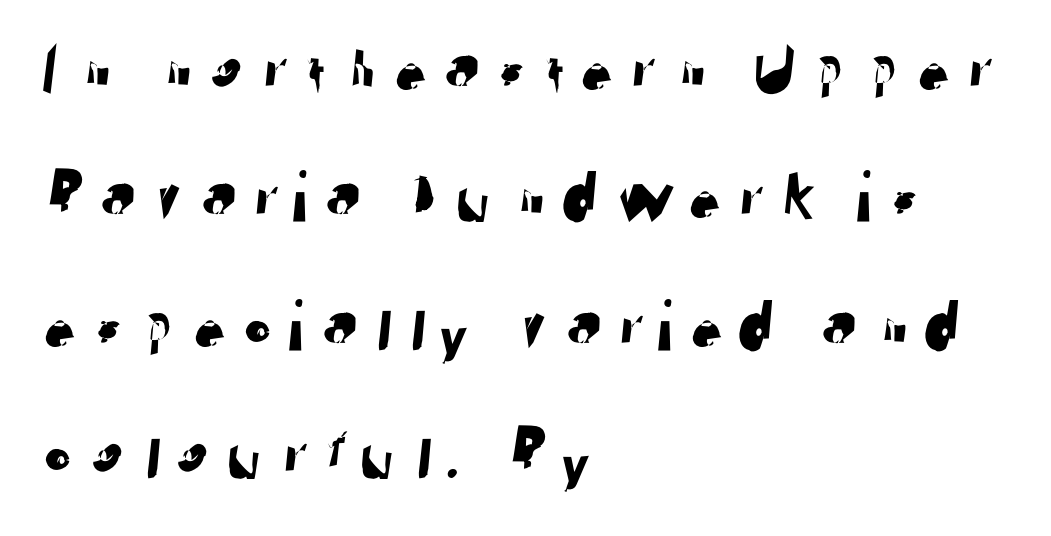
The image shows 73 px sans-serif type; set left-aligned, line spacing 1.76x, not underlined; low stroke contrast and a medium x-height.
